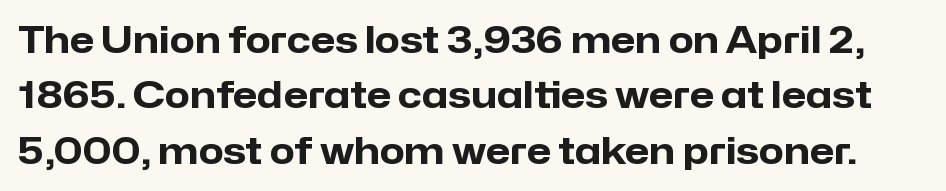
Bold? Absolutely — the strokes are thick and heavy. The line-height multiplier appears to be the usual default. Students, note that the glyphs here touch the page at normal intervals. The typography opts for an upright posture over an oblique one.
